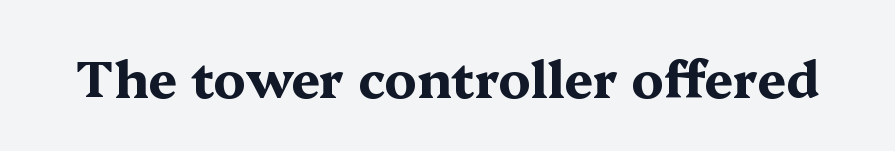
You could not count columns in this text — the font is proportionally spaced. Heavy-handed strokes throughout: this text is bold. These lines keep a tight, regular rhythm from letter to letter. Every stem runs plumb, perpendicular to the baseline. The designer went with a serif here, giving each stem small feet. The gap between lines stays unmarked.
